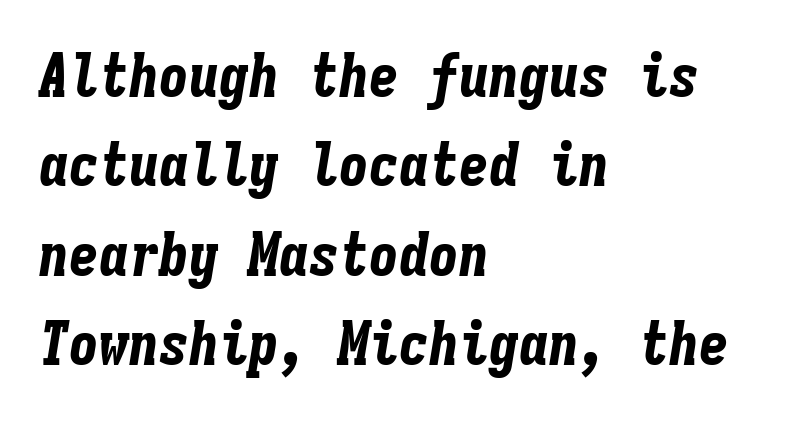
Q: Is the text bold? A: Yes.
Q: Is the text italic (slanted)? A: Yes, it leans right by about 9 degrees.
Q: Is the text underlined? A: No.
Q: How is the paragraph aligned? A: Left-aligned.
Q: Is the spacing between letters normal or unusually wide? A: Normal.
Q: Is the spacing between lines tight, normal or loose? A: Normal.
Q: Width (condensed, normal, or wide)? A: Condensed.
Q: Stroke contrast? A: Low.
Q: x-height? A: Medium.
Q: Monospaced? A: Yes.
